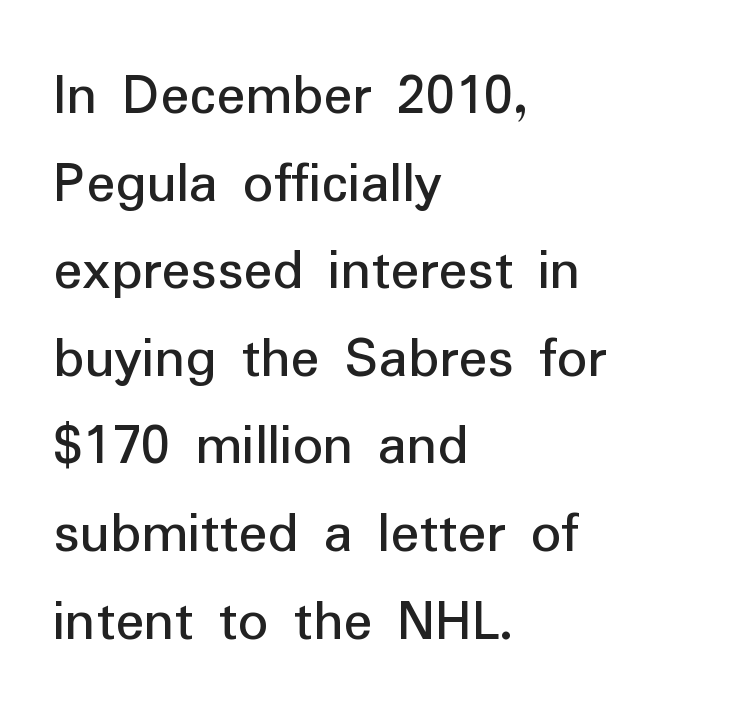
The image shows 60 px sans-serif type, upright; set left-aligned, normal line spacing (1.46x), normal letter spacing, not underlined; low stroke contrast and a medium x-height.
